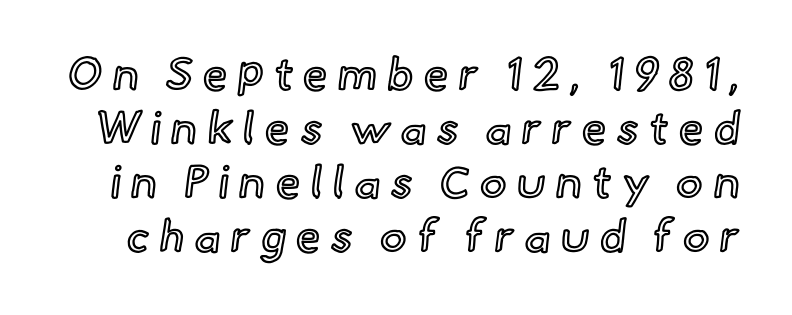
Q: Is the text italic (slanted)? A: Yes.
Q: Is the text underlined? A: No.
Q: Is the spacing between letters normal or unusually wide? A: Unusually wide.
Q: Width (condensed, normal, or wide)? A: Normal.
Q: x-height? A: Small.
Q: Monospaced? A: No.
